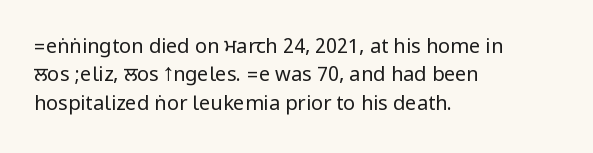
Glyph-to-glyph distance matches everyday printed text. One glance says typical: line gaps are just what's usual. A bare baseline throughout the passage. Does the lettering tilt? It doesn't — this is upright.
